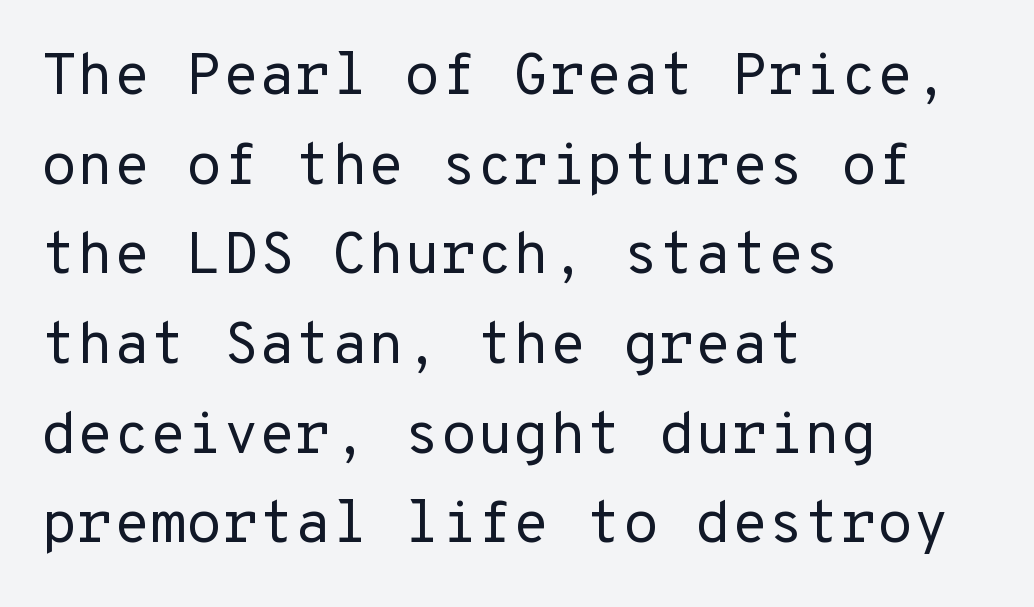
{"serif": "no", "italic": "no", "bold": "no", "weight": "regular", "width": "normal", "stroke_contrast": "low", "x_height": "medium", "underline": "no", "align": "left", "line_spacing": "normal", "line_spacing_ratio": 1.52, "letter_spacing": "normal", "letter_spacing_em": 0.0, "glyph_px": 59}
